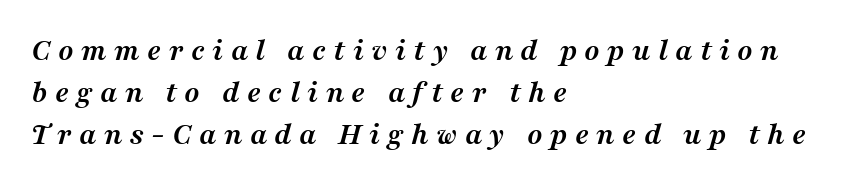
Q: Is the text bold? A: Yes.
Q: Is the text italic (slanted)? A: Yes, it leans right by about 16 degrees.
Q: Is the typeface a serif or a sans-serif typeface? A: Serif.
Q: Is the text underlined? A: No.
Q: How is the paragraph aligned? A: Left-aligned.
Q: Is the spacing between letters normal or unusually wide? A: Unusually wide.
Q: Is the spacing between lines tight, normal or loose? A: Normal.
Q: Width (condensed, normal, or wide)? A: Normal.
Q: Stroke contrast? A: Medium.
Q: x-height? A: Medium.
Q: Monospaced? A: No.
